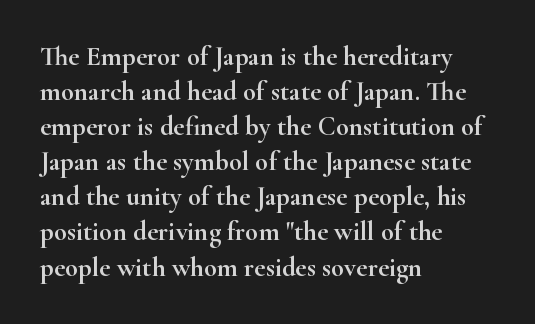
The image shows 27 px text type, upright; set left-aligned, normal line spacing (1.3x), normal letter spacing, not underlined.
